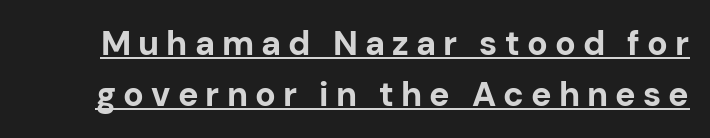
{"serif": "no", "italic": "no", "bold": "yes", "weight": "bold", "width": "normal", "stroke_contrast": "low", "x_height": "medium", "monospaced": "no", "underline": "yes", "line_spacing": "normal", "line_spacing_ratio": 1.5, "letter_spacing": "wide", "letter_spacing_em": 0.21, "glyph_px": 34}
